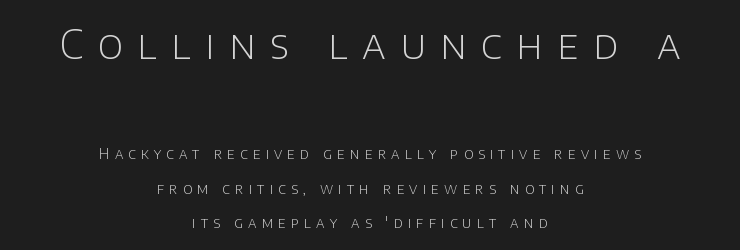
Q: Is the text bold? A: No.
Q: Is the text italic (slanted)? A: No, it is upright.
Q: Is the typeface a serif or a sans-serif typeface? A: Sans-serif.
Q: Is the text underlined? A: No.
Q: How is the paragraph aligned? A: Centered.
Q: Is the spacing between letters normal or unusually wide? A: Unusually wide.
Q: Is the spacing between lines tight, normal or loose? A: Loose.
Q: Which block of text is set in a larger size, the first (top) or the second (bottom)? A: The first (top) one.
Q: Width (condensed, normal, or wide)? A: Normal.
Q: Stroke contrast? A: Low.
Q: x-height? A: Large.
Q: Monospaced? A: No.
